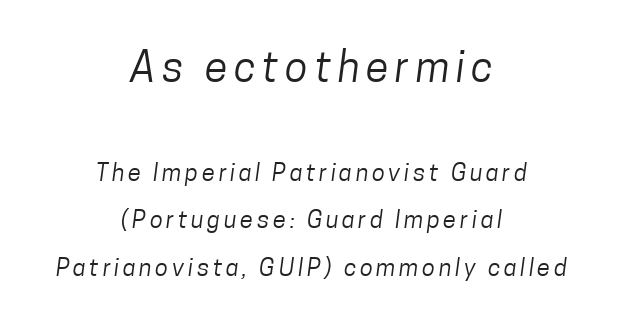
Q: Is the text bold? A: No.
Q: Is the typeface a serif or a sans-serif typeface? A: Sans-serif.
Q: Is the text underlined? A: No.
Q: How is the paragraph aligned? A: Centered.
Q: Is the spacing between lines tight, normal or loose? A: Loose.
Q: Which block of text is set in a larger size, the first (top) or the second (bottom)? A: The first (top) one.
Q: Width (condensed, normal, or wide)? A: Condensed.
Q: Stroke contrast? A: Low.
Q: x-height? A: Medium.
Q: Monospaced? A: No.
